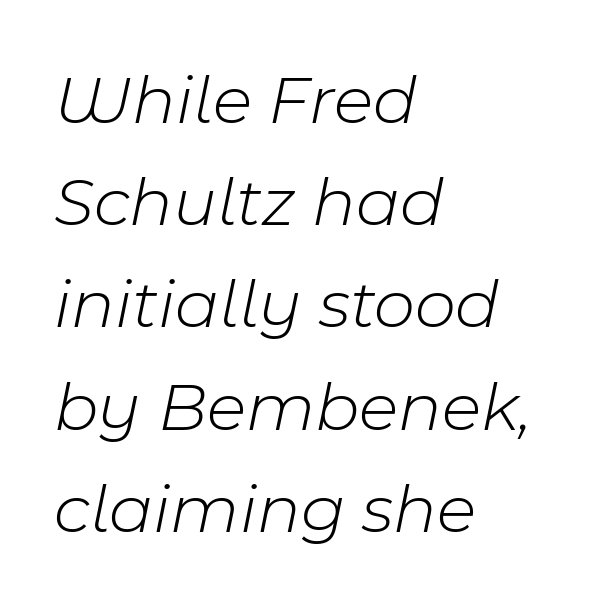
{"italic": "yes", "lean": "right", "slant_degrees": 11, "bold": "no", "weight": "light", "width": "normal", "stroke_contrast": "low", "x_height": "medium", "monospaced": "no", "underline": "no", "align": "left", "line_spacing": "normal", "line_spacing_ratio": 1.44, "letter_spacing": "normal", "letter_spacing_em": 0.0, "glyph_px": 71}
